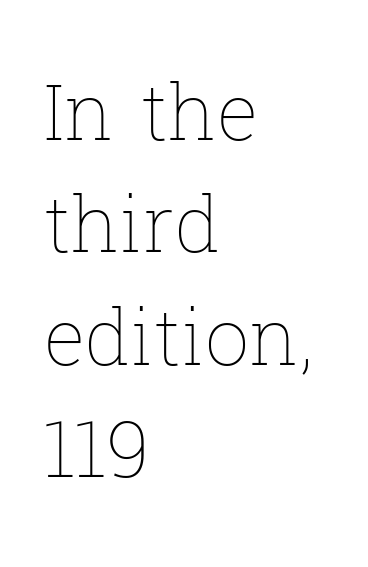
Q: Is the text bold? A: No.
Q: Is the text italic (slanted)? A: No, it is upright.
Q: Is the text underlined? A: No.
Q: How is the paragraph aligned? A: Left-aligned.
Q: Is the spacing between letters normal or unusually wide? A: Normal.
Q: Is the spacing between lines tight, normal or loose? A: Normal.
Q: Width (condensed, normal, or wide)? A: Normal.
Q: Stroke contrast? A: Low.
Q: x-height? A: Medium.
Q: Monospaced? A: No.
